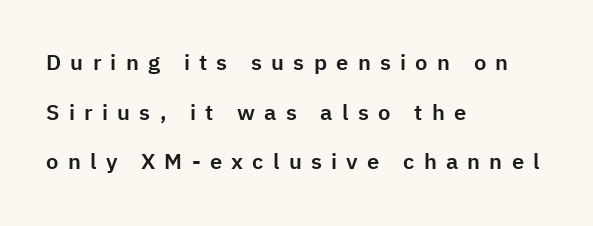
The gaps between neighbouring characters are conspicuously large. Horizontally, the lines are justified to the leading edge only. The space between consecutive lines is lavish. Bare-footed words on every line. The lettering holds an erect, upright posture throughout.
